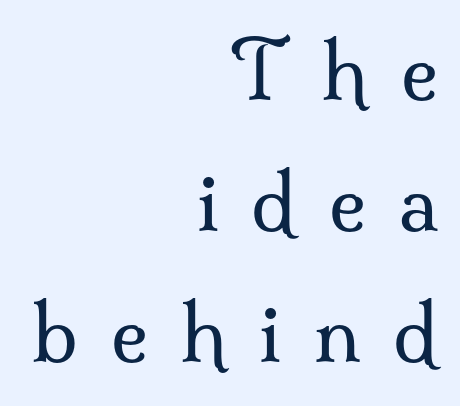
Q: Is the text bold? A: No.
Q: Is the text italic (slanted)? A: No, it is upright.
Q: Is the typeface a serif or a sans-serif typeface? A: Serif.
Q: Is the text underlined? A: No.
Q: How is the paragraph aligned? A: Right-aligned.
Q: Is the spacing between letters normal or unusually wide? A: Unusually wide.
Q: Is the spacing between lines tight, normal or loose? A: Normal.
Q: Width (condensed, normal, or wide)? A: Normal.
Q: Stroke contrast? A: Medium.
Q: x-height? A: Small.
Q: Monospaced? A: No.
